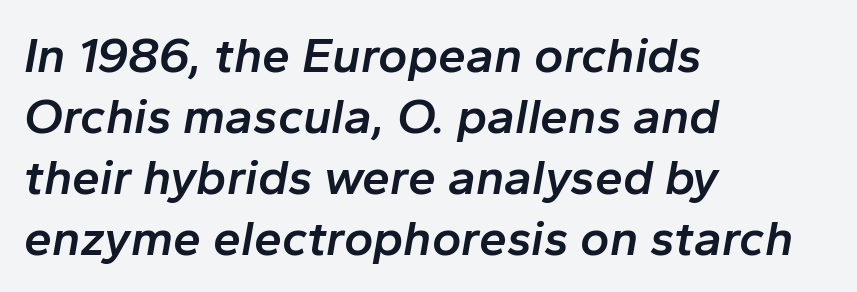
{"italic": "yes", "lean": "right", "slant_degrees": 10, "bold": "semi", "weight": "semibold", "width": "normal", "stroke_contrast": "low", "x_height": "medium", "monospaced": "no", "underline": "no", "align": "left", "line_spacing_ratio": 1.22, "letter_spacing": "normal", "letter_spacing_em": 0.0, "glyph_px": 50}
